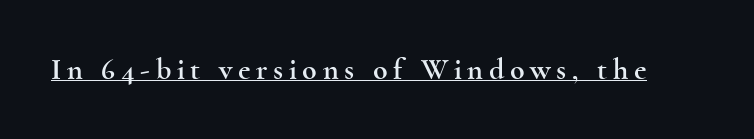
Q: Is the text italic (slanted)? A: No, it is upright.
Q: Is the typeface a serif or a sans-serif typeface? A: Serif.
Q: Is the text underlined? A: Yes.
Q: Width (condensed, normal, or wide)? A: Wide.
Q: x-height? A: Small.
Q: Monospaced? A: No.
